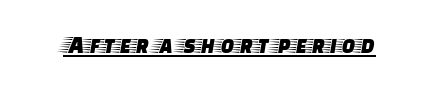
The image shows 25 px text type; set normal letter spacing, underlined.
